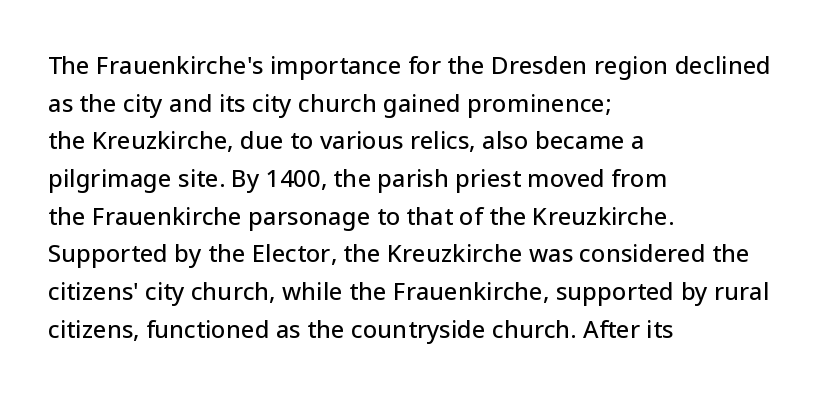
{"italic": "no", "underline": "no", "align": "left", "line_spacing": "normal", "line_spacing_ratio": 1.57, "letter_spacing": "normal", "letter_spacing_em": 0.0, "glyph_px": 24}
